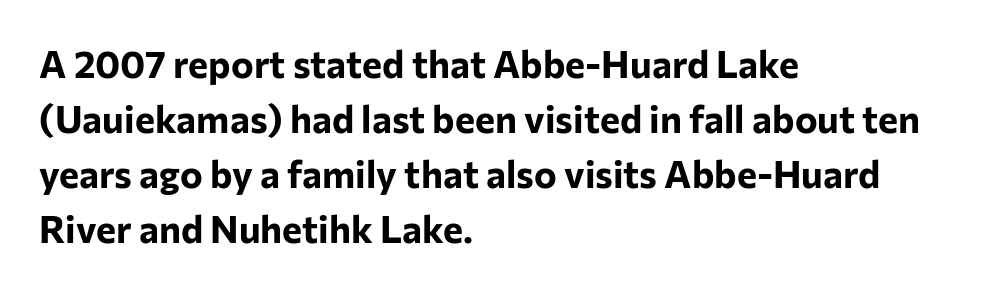
Q: Is the text bold? A: Yes.
Q: Is the text italic (slanted)? A: No, it is upright.
Q: Is the typeface a serif or a sans-serif typeface? A: Sans-serif.
Q: Is the text underlined? A: No.
Q: How is the paragraph aligned? A: Left-aligned.
Q: Is the spacing between letters normal or unusually wide? A: Normal.
Q: Is the spacing between lines tight, normal or loose? A: Normal.
Q: Width (condensed, normal, or wide)? A: Normal.
Q: Stroke contrast? A: Low.
Q: x-height? A: Medium.
Q: Monospaced? A: No.
